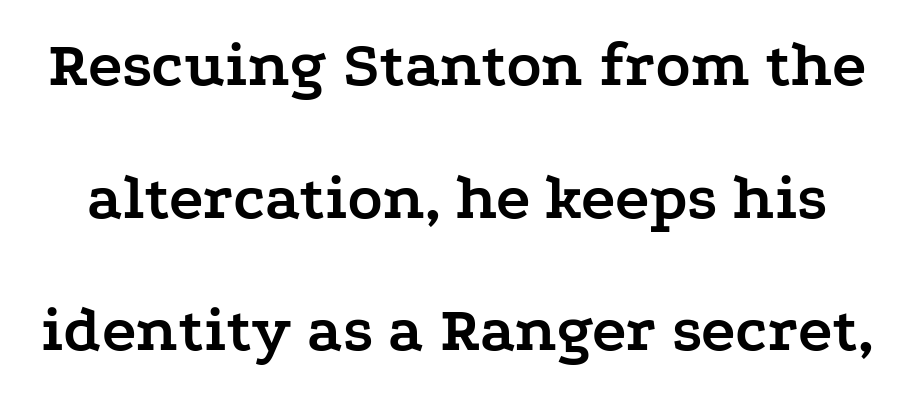
{"serif": "yes", "italic": "no", "bold": "yes", "weight": "semibold", "width": "wide", "stroke_contrast": "low", "x_height": "medium", "monospaced": "no", "underline": "no", "line_spacing": "loose", "line_spacing_ratio": 2.04, "letter_spacing": "normal", "letter_spacing_em": 0.0, "glyph_px": 65}
